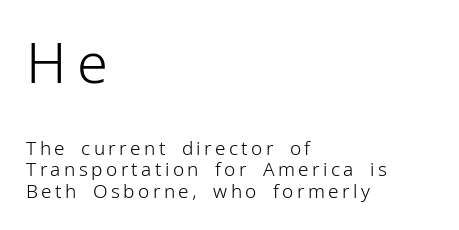
{"serif": "no", "italic": "no", "bold": "no", "weight": "light", "width": "normal", "stroke_contrast": "low", "x_height": "medium", "monospaced": "no", "underline": "no", "align": "left", "line_spacing": "tight", "line_spacing_ratio": 1.14, "larger_block": "first", "size_ratio": 2.95, "glyph_px": 56}
